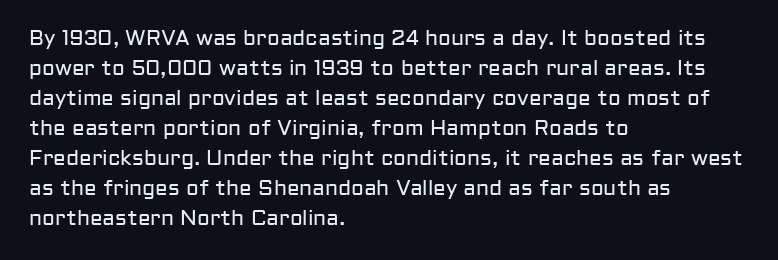
Compared with typical body copy, the letter spacing here is the same. The text block is weighted toward the left margin, trailing off unevenly rightward. The foot of each line stays bare and open. Evenly set lines give the paragraph a standard silhouette. Stroke thickness stays within the range of a standard reading face or lighter.
